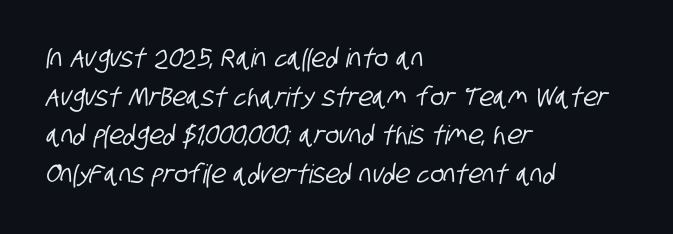
Q: Is the text underlined? A: No.
Q: How is the paragraph aligned? A: Left-aligned.
Q: Is the spacing between letters normal or unusually wide? A: Normal.
Q: Is the spacing between lines tight, normal or loose? A: Normal.
